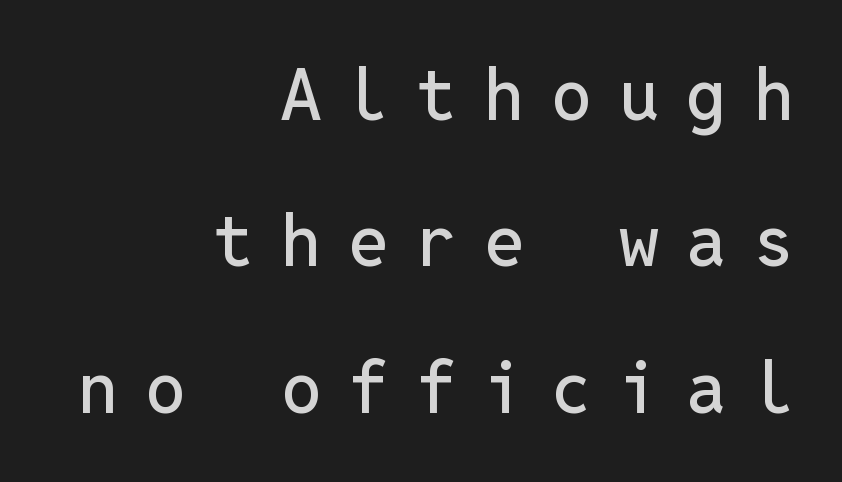
The image shows 71 px sans-serif type, upright, monospaced; set right-aligned, loose line spacing (2.06x), unusually wide letter spacing (+0.39 em), not underlined; low stroke contrast and a medium x-height.
